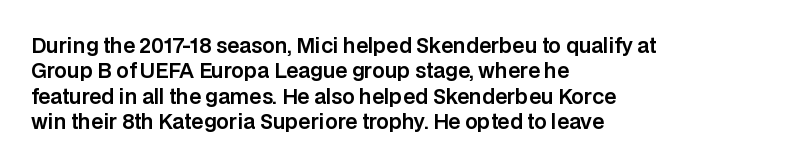
The image shows 20 px text type, upright; set left-aligned, normal line spacing (1.27x), normal letter spacing, not underlined.
